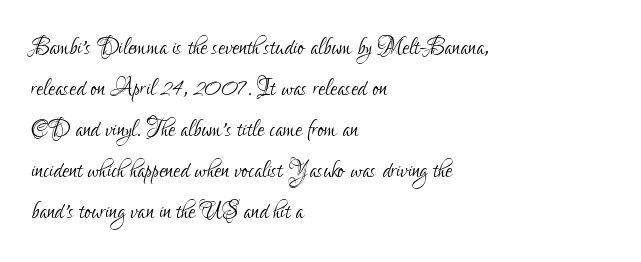
{"serif": "no", "bold": "no", "weight": "light", "width": "condensed", "stroke_contrast": "low", "x_height": "small", "monospaced": "no", "underline": "no", "align": "left", "line_spacing": "normal", "line_spacing_ratio": 1.37, "letter_spacing": "normal", "letter_spacing_em": 0.0, "glyph_px": 30}
